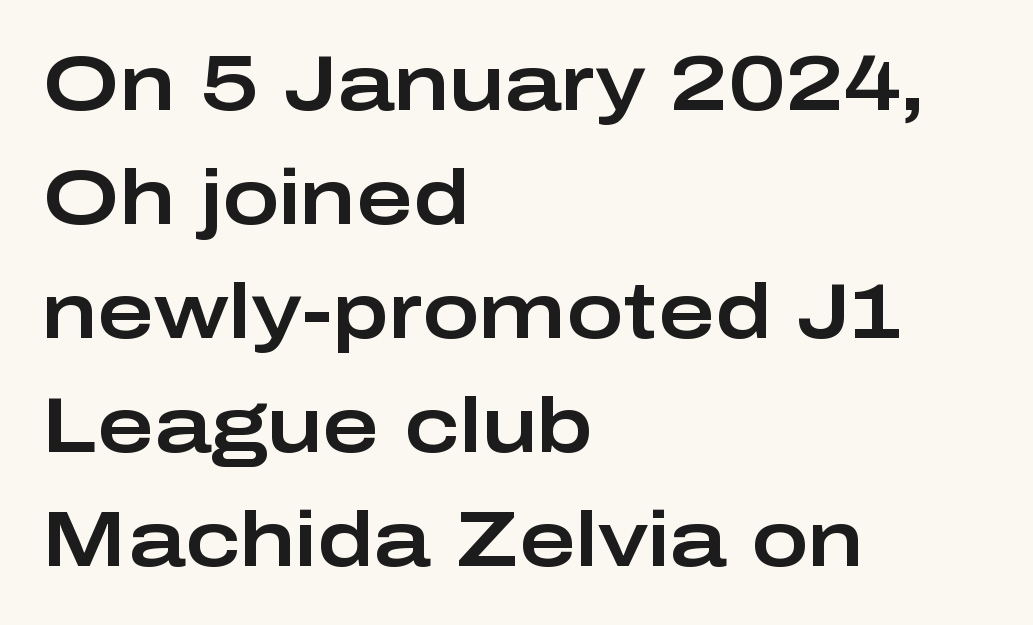
The image shows 77 px wide sans-serif type, upright; set left-aligned, normal line spacing (1.48x), normal letter spacing, not underlined; low stroke contrast and a medium x-height.
